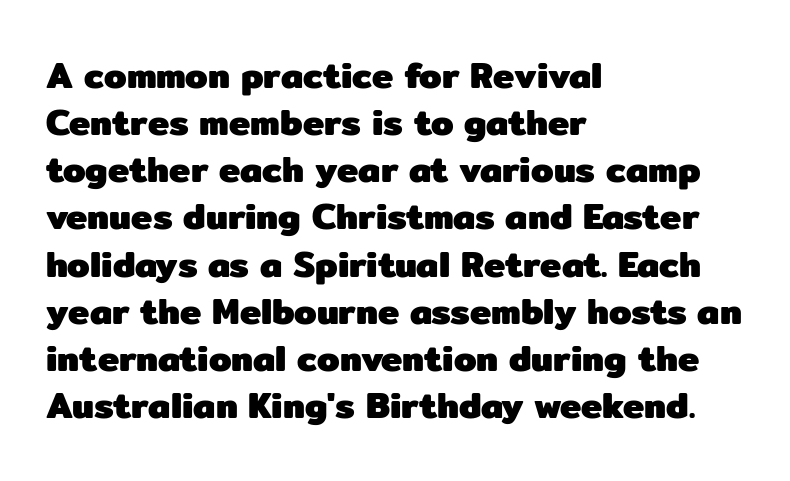
Q: Is the text bold? A: Yes.
Q: Is the text italic (slanted)? A: No, it is upright.
Q: Is the typeface a serif or a sans-serif typeface? A: Sans-serif.
Q: Is the text underlined? A: No.
Q: How is the paragraph aligned? A: Left-aligned.
Q: Is the spacing between letters normal or unusually wide? A: Normal.
Q: Is the spacing between lines tight, normal or loose? A: Normal.
Q: Width (condensed, normal, or wide)? A: Normal.
Q: Stroke contrast? A: Low.
Q: x-height? A: Medium.
Q: Monospaced? A: No.
